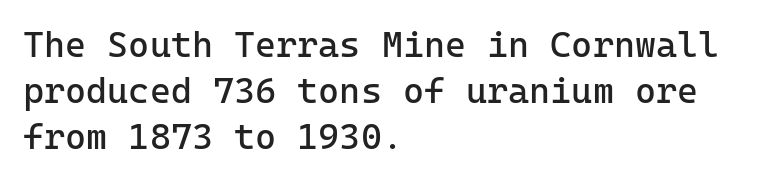
Q: Is the text bold? A: No.
Q: Is the text italic (slanted)? A: No, it is upright.
Q: Is the typeface a serif or a sans-serif typeface? A: Sans-serif.
Q: Is the text underlined? A: No.
Q: How is the paragraph aligned? A: Left-aligned.
Q: Is the spacing between letters normal or unusually wide? A: Normal.
Q: Is the spacing between lines tight, normal or loose? A: Normal.
Q: Width (condensed, normal, or wide)? A: Normal.
Q: Stroke contrast? A: Low.
Q: x-height? A: Medium.
